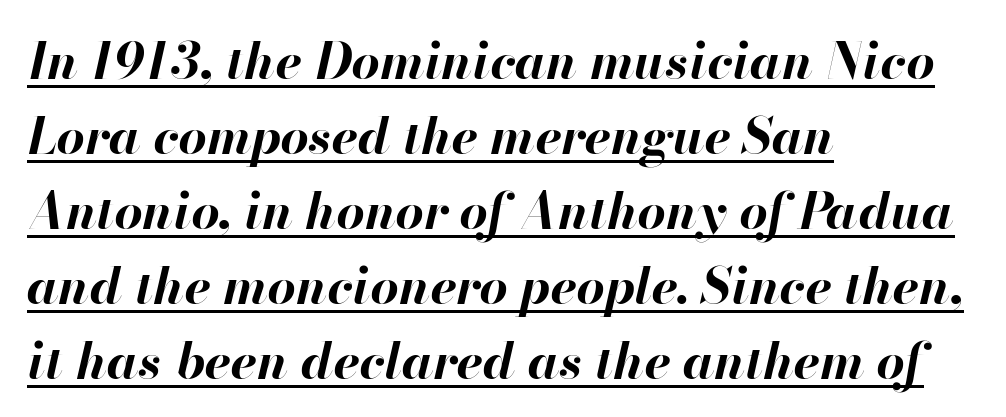
{"italic": "yes", "lean": "right", "slant_degrees": 13, "bold": "yes", "weight": "bold", "width": "normal", "stroke_contrast": "high", "x_height": "small", "monospaced": "no", "underline": "yes", "align": "left", "line_spacing": "normal", "line_spacing_ratio": 1.5, "letter_spacing": "normal", "letter_spacing_em": 0.0, "glyph_px": 50}
